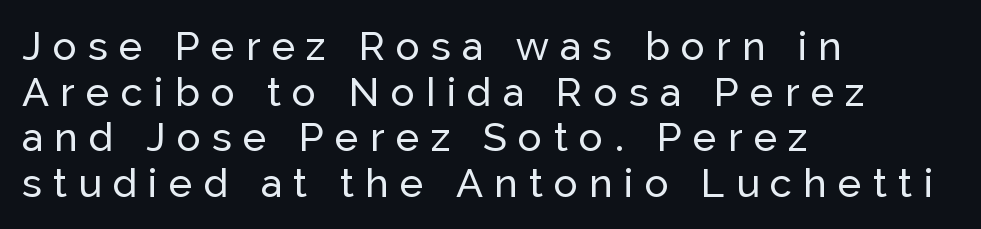
Q: Is the text italic (slanted)? A: No, it is upright.
Q: Is the typeface a serif or a sans-serif typeface? A: Sans-serif.
Q: Is the text underlined? A: No.
Q: How is the paragraph aligned? A: Left-aligned.
Q: Is the spacing between letters normal or unusually wide? A: Unusually wide.
Q: Is the spacing between lines tight, normal or loose? A: Tight.
Q: Width (condensed, normal, or wide)? A: Normal.
Q: Stroke contrast? A: Low.
Q: x-height? A: Medium.
Q: Monospaced? A: No.
